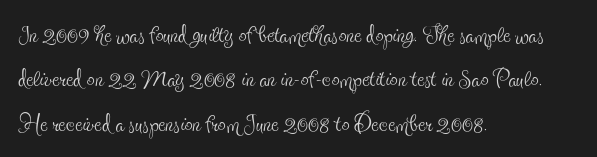
Q: Is the text bold? A: No.
Q: Is the typeface a serif or a sans-serif typeface? A: Serif.
Q: Is the text underlined? A: No.
Q: How is the paragraph aligned? A: Left-aligned.
Q: Is the spacing between letters normal or unusually wide? A: Normal.
Q: Is the spacing between lines tight, normal or loose? A: Normal.
Q: Width (condensed, normal, or wide)? A: Condensed.
Q: x-height? A: Small.
Q: Monospaced? A: No.
